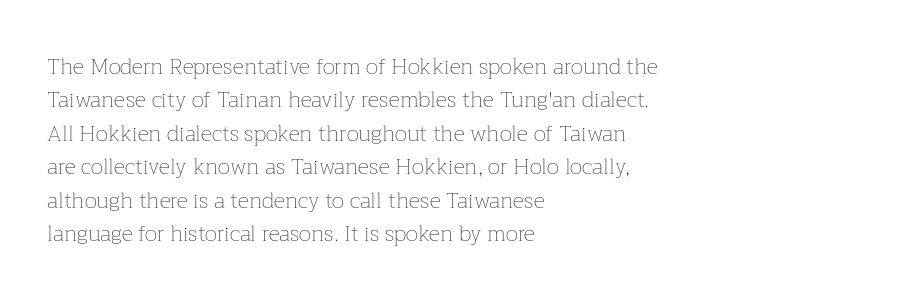
Summary of vertical rhythm: regular, with standard interline spacing. No extra ink here — the face is not bold. Quick note: not italic, upright. Horizontal alignment here is leftward, the default for most running prose.
